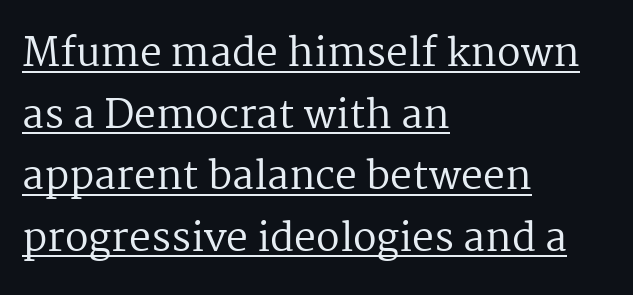
Students, note that the glyphs here touch the page at normal intervals. Counters stay open thanks to moderate or lighter strokes. Left-aligned paragraph, ragged on the right. In terms of leading, this rendering sits right in the middle. Small tapered or slab feet sit at the stroke ends, so this counts as serif.
